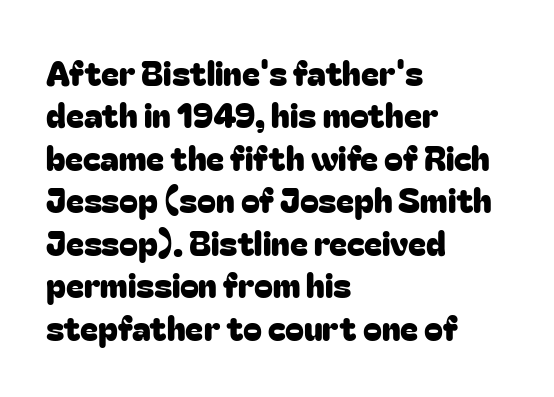
The image shows 34 px sans-serif type, upright; set left-aligned, normal line spacing (1.25x), normal letter spacing, not underlined; low stroke contrast and a medium x-height.
